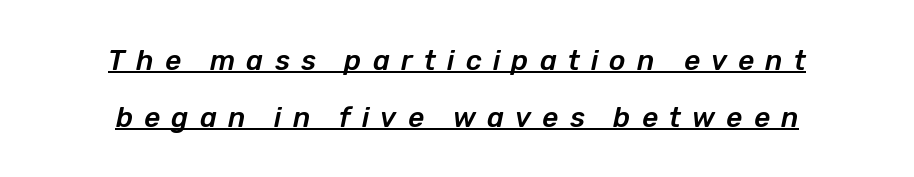
The typesetter has applied underlining to the passage shown. Which margin do the lines hug? Neither — every line sits in the middle. Here the designer chose a conventional face with non-uniform glyph widths. The face used here is rendered with a markedly widened letterfit.
